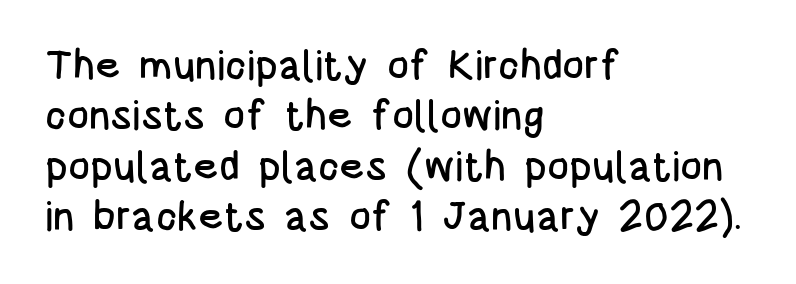
Q: Is the text italic (slanted)? A: No, it is upright.
Q: Is the typeface a serif or a sans-serif typeface? A: Sans-serif.
Q: Is the text underlined? A: No.
Q: How is the paragraph aligned? A: Left-aligned.
Q: Is the spacing between letters normal or unusually wide? A: Normal.
Q: Width (condensed, normal, or wide)? A: Condensed.
Q: Stroke contrast? A: Low.
Q: x-height? A: Large.
Q: Monospaced? A: No.
